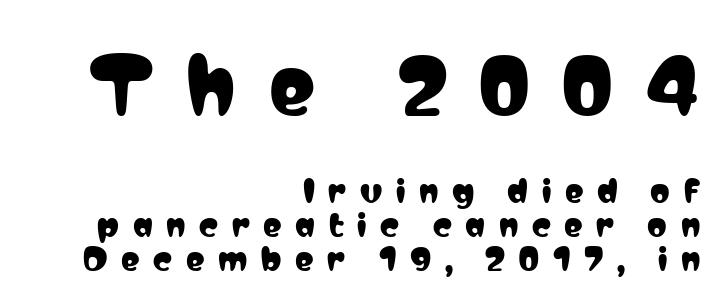
Q: Is the text italic (slanted)? A: No, it is upright.
Q: Is the typeface a serif or a sans-serif typeface? A: Sans-serif.
Q: Is the text underlined? A: No.
Q: How is the paragraph aligned? A: Right-aligned.
Q: Is the spacing between letters normal or unusually wide? A: Unusually wide.
Q: Is the spacing between lines tight, normal or loose? A: Tight.
Q: Which block of text is set in a larger size, the first (top) or the second (bottom)? A: The first (top) one.
Q: Width (condensed, normal, or wide)? A: Condensed.
Q: Stroke contrast? A: Low.
Q: x-height? A: Medium.
Q: Monospaced? A: No.
